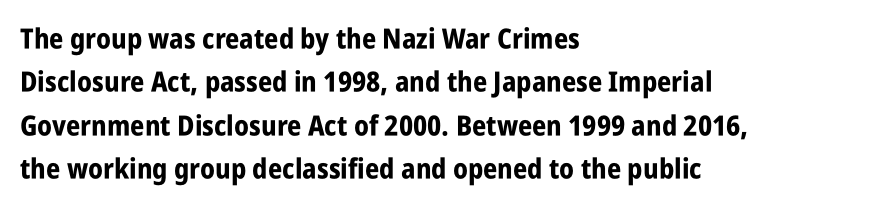
The image shows 28 px bold, condensed sans-serif type, upright; set left-aligned, normal line spacing (1.55x), normal letter spacing, not underlined; low stroke contrast and a large x-height.
